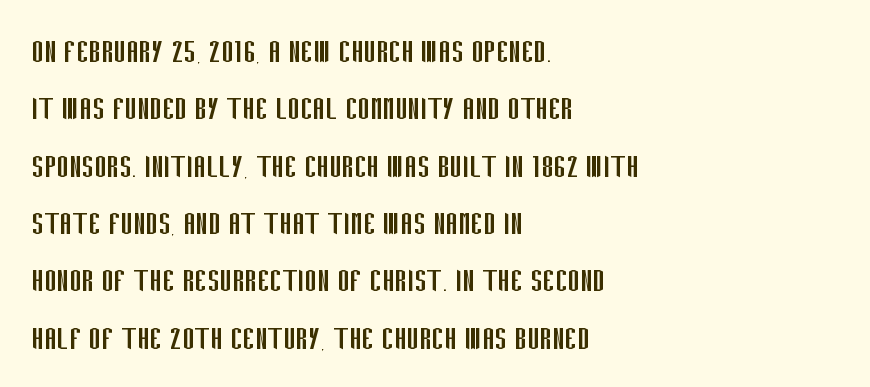
Q: Is the text bold? A: No.
Q: Is the text italic (slanted)? A: No, it is upright.
Q: Is the typeface a serif or a sans-serif typeface? A: Sans-serif.
Q: Is the text underlined? A: No.
Q: How is the paragraph aligned? A: Left-aligned.
Q: Is the spacing between letters normal or unusually wide? A: Normal.
Q: Is the spacing between lines tight, normal or loose? A: Normal.
Q: Width (condensed, normal, or wide)? A: Condensed.
Q: Stroke contrast? A: Low.
Q: x-height? A: Large.
Q: Monospaced? A: No.
